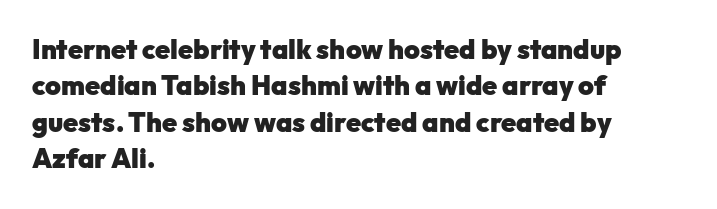
The image shows 27 px bold type, upright; set left-aligned, normal line spacing (1.35x), normal letter spacing, not underlined.
